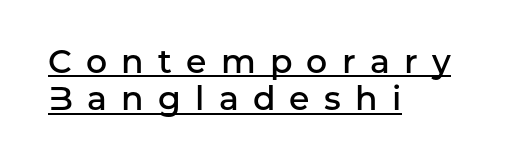
Typographic density is moderately raised because the face is semibold. These lines are composed in type without serifs. The face used here is proportionally spaced, like ordinary book or web type. The lettering is marked with a stroke running underneath it. If you drew a ruler down the left edge, every line would touch it. You can tell it's not italic because the verticals are truly vertical.
